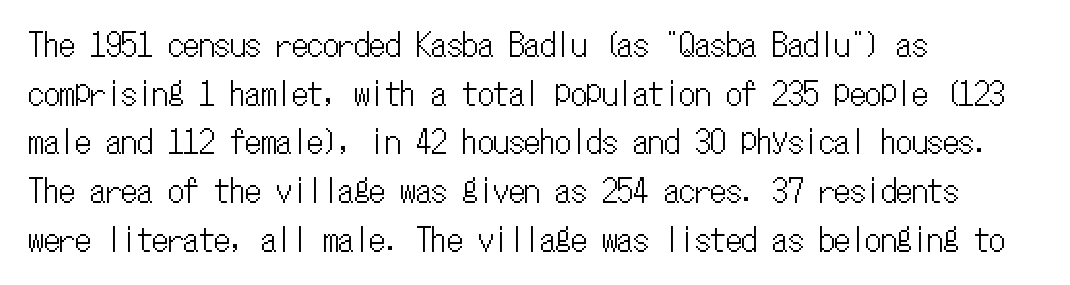
{"italic": "no", "width": "condensed", "stroke_contrast": "low", "x_height": "medium", "monospaced": "yes", "underline": "no", "align": "left", "line_spacing": "normal", "line_spacing_ratio": 1.57, "letter_spacing": "normal", "letter_spacing_em": 0.0, "glyph_px": 31}
